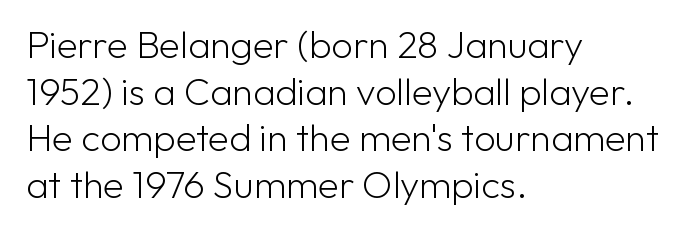
{"serif": "no", "italic": "no", "bold": "no", "weight": "light", "width": "normal", "stroke_contrast": "low", "x_height": "medium", "monospaced": "no", "underline": "no", "align": "left", "line_spacing_ratio": 1.23, "letter_spacing": "normal", "letter_spacing_em": 0.0, "glyph_px": 38}
